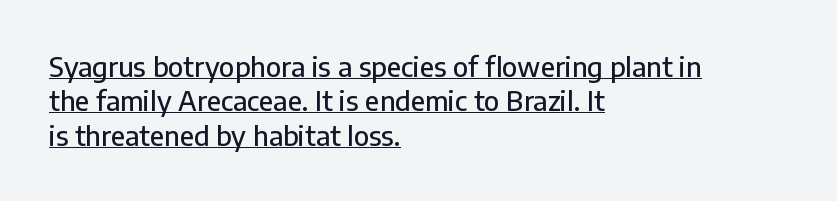
The image shows 27 px text type, upright; set left-aligned, normal line spacing (1.27x), normal letter spacing, underlined.
